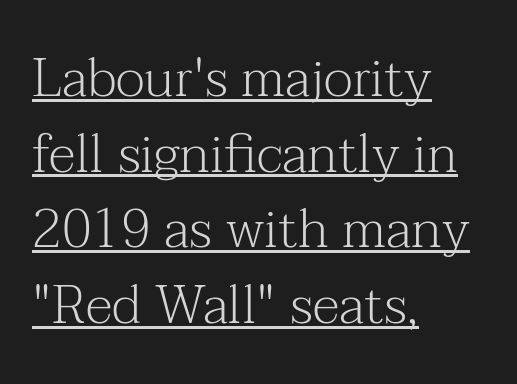
Q: Is the text bold? A: No.
Q: Is the text italic (slanted)? A: No, it is upright.
Q: Is the typeface a serif or a sans-serif typeface? A: Serif.
Q: Is the text underlined? A: Yes.
Q: How is the paragraph aligned? A: Left-aligned.
Q: Is the spacing between letters normal or unusually wide? A: Normal.
Q: Is the spacing between lines tight, normal or loose? A: Normal.
Q: Width (condensed, normal, or wide)? A: Normal.
Q: Stroke contrast? A: Medium.
Q: x-height? A: Medium.
Q: Monospaced? A: No.
